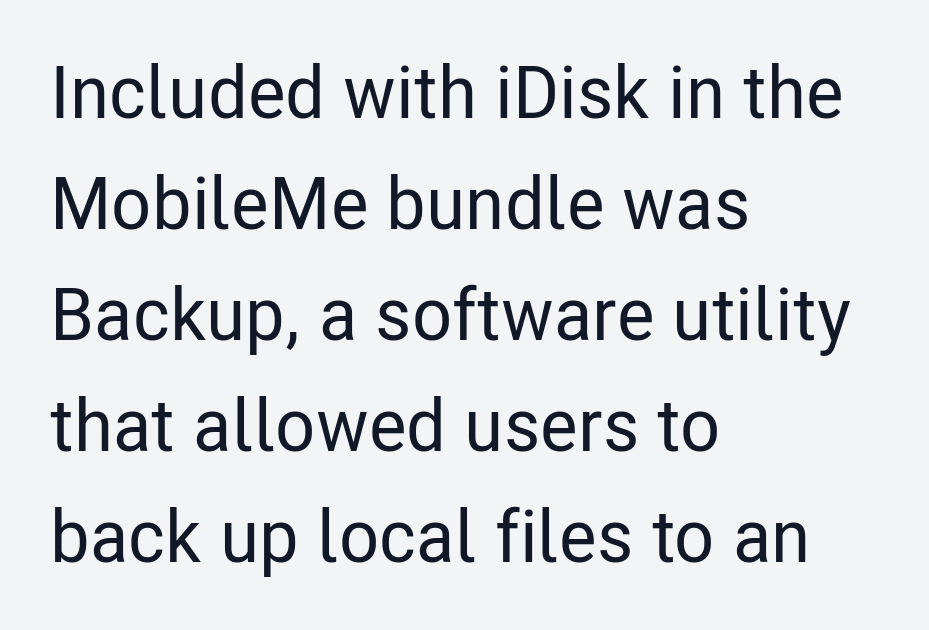
The image shows 73 px condensed sans-serif type, upright; set left-aligned, normal line spacing (1.52x), normal letter spacing, not underlined; low stroke contrast and a medium x-height.
